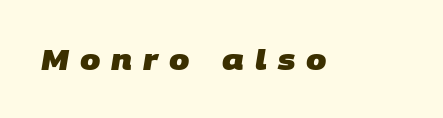
Nothing sits at the stroke ends, so this counts as sans-serif. Each word looks stretched out because of the extra space between its letters. Heavy-handed strokes throughout: this text is bold. Beneath every word, the page is bare. The face used here is proportionally spaced, like ordinary book or web type.
